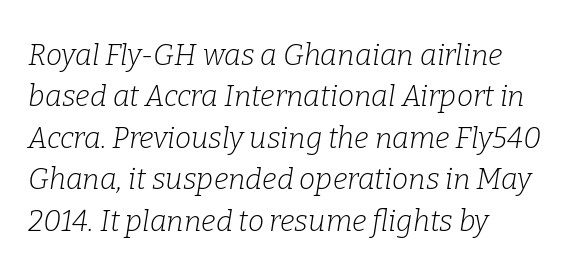
Bold? No — there's no thickening of the strokes. No extra tracking has been applied to these lines. Italic: yes, the glyphs are oblique. This is serif lettering, the kind often seen in printed books. The face used here is proportionally spaced, like ordinary book or web type. Leading matches the norm, producing a regular column.
